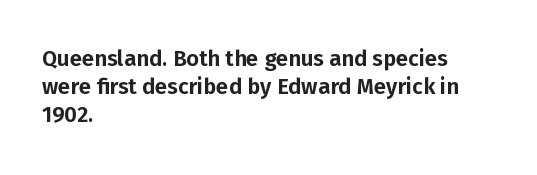
Q: Is the text italic (slanted)? A: No, it is upright.
Q: Is the text underlined? A: No.
Q: How is the paragraph aligned? A: Left-aligned.
Q: Is the spacing between letters normal or unusually wide? A: Normal.
Q: Is the spacing between lines tight, normal or loose? A: Normal.
